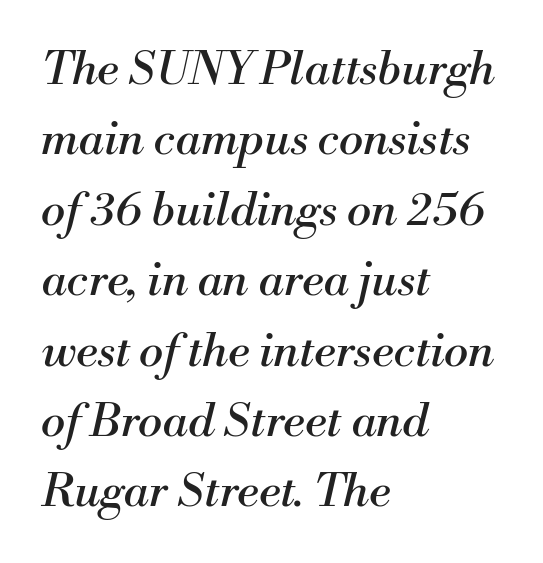
{"serif": "yes", "italic": "yes", "lean": "right", "slant_degrees": 13, "bold": "no", "weight": "regular", "width": "normal", "stroke_contrast": "medium", "x_height": "small", "monospaced": "no", "underline": "no", "align": "left", "line_spacing": "normal", "line_spacing_ratio": 1.53, "letter_spacing": "normal", "letter_spacing_em": 0.0, "glyph_px": 46}
